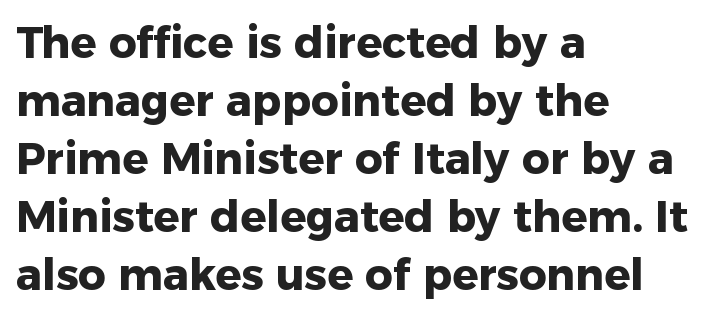
{"serif": "no", "italic": "no", "bold": "yes", "weight": "heavy", "width": "normal", "stroke_contrast": "low", "x_height": "medium", "monospaced": "no", "underline": "no", "align": "left", "line_spacing": "normal", "line_spacing_ratio": 1.35, "letter_spacing": "normal", "letter_spacing_em": 0.0, "glyph_px": 43}
